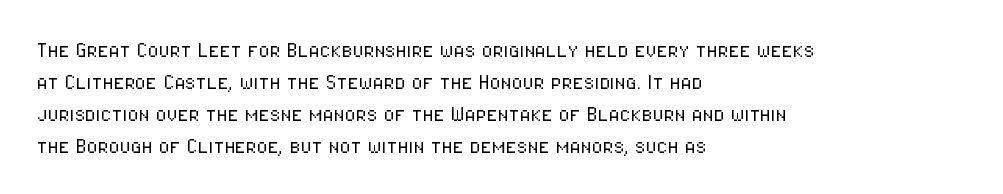
{"italic": "no", "bold": "no", "underline": "no", "align": "left", "line_spacing": "normal", "line_spacing_ratio": 1.28, "letter_spacing": "normal", "letter_spacing_em": 0.0, "glyph_px": 25}
